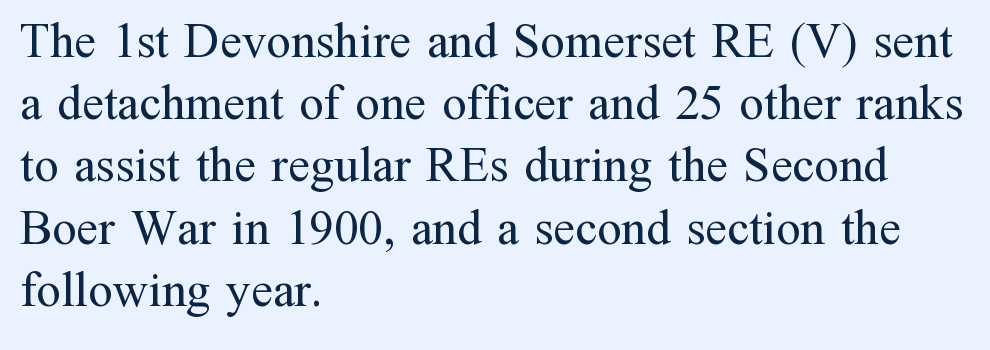
The image shows 49 px regular-weight serif type, upright; set left-aligned, normal line spacing (1.27x), normal letter spacing, not underlined; medium stroke contrast and a medium x-height.
